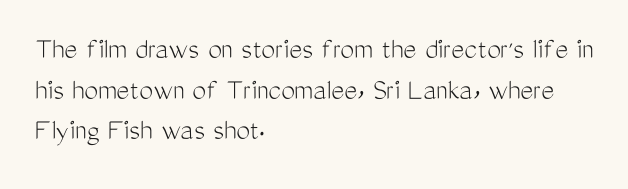
Heaviness? Minimal to ordinary, like unemphasized prose. Only glyphs here, with clear space below each row. The leading is moderate, giving the passage an even texture. Examine the stroke ends and you'll find no serifs.
